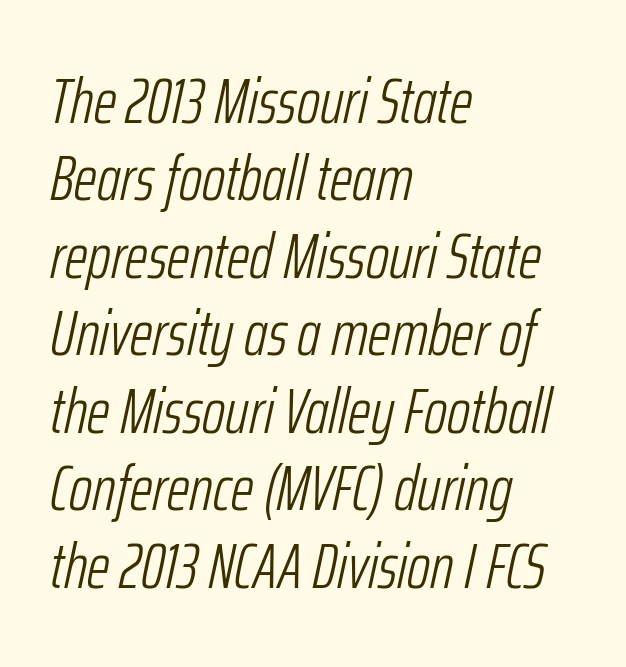
Q: Is the text bold? A: No.
Q: Is the text italic (slanted)? A: Yes, it leans right by about 12 degrees.
Q: Is the text underlined? A: No.
Q: How is the paragraph aligned? A: Left-aligned.
Q: Is the spacing between letters normal or unusually wide? A: Normal.
Q: Width (condensed, normal, or wide)? A: Condensed.
Q: Stroke contrast? A: Low.
Q: x-height? A: Medium.
Q: Monospaced? A: No.
